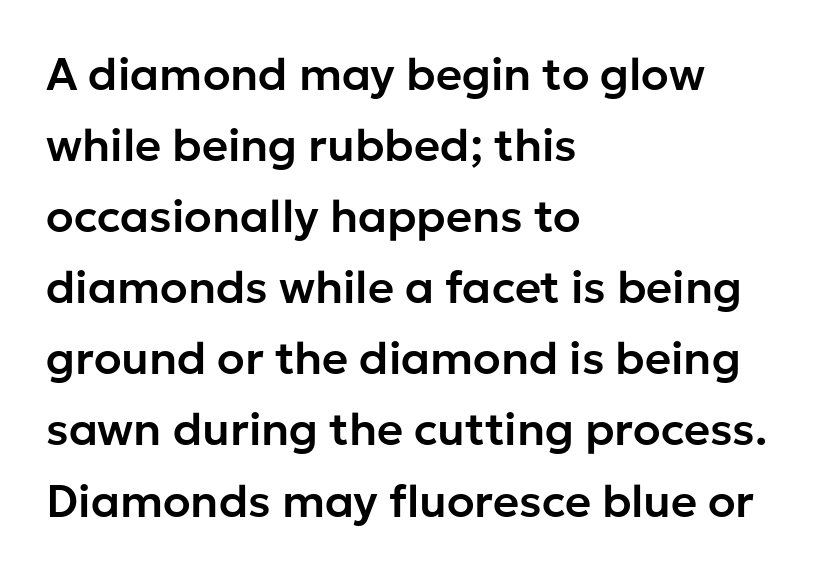
{"serif": "no", "italic": "no", "width": "normal", "stroke_contrast": "low", "x_height": "medium", "monospaced": "no", "underline": "no", "align": "left", "line_spacing": "normal", "line_spacing_ratio": 1.58, "letter_spacing": "normal", "letter_spacing_em": 0.0, "glyph_px": 45}
